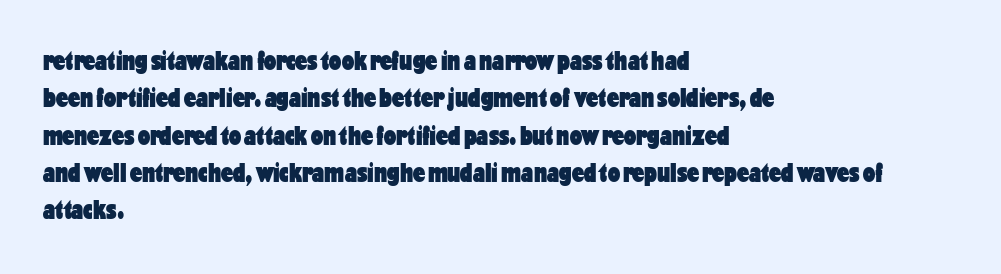
{"italic": "no", "bold": "yes", "underline": "no", "align": "left", "line_spacing": "normal", "line_spacing_ratio": 1.38, "letter_spacing": "normal", "letter_spacing_em": 0.0, "glyph_px": 27}
